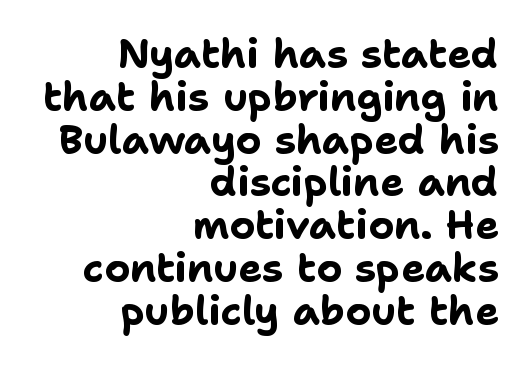
Q: Is the text bold? A: Yes.
Q: Is the text italic (slanted)? A: No, it is upright.
Q: Is the typeface a serif or a sans-serif typeface? A: Sans-serif.
Q: Is the text underlined? A: No.
Q: How is the paragraph aligned? A: Right-aligned.
Q: Is the spacing between letters normal or unusually wide? A: Normal.
Q: Is the spacing between lines tight, normal or loose? A: Tight.
Q: Width (condensed, normal, or wide)? A: Normal.
Q: Stroke contrast? A: Low.
Q: x-height? A: Medium.
Q: Monospaced? A: No.
